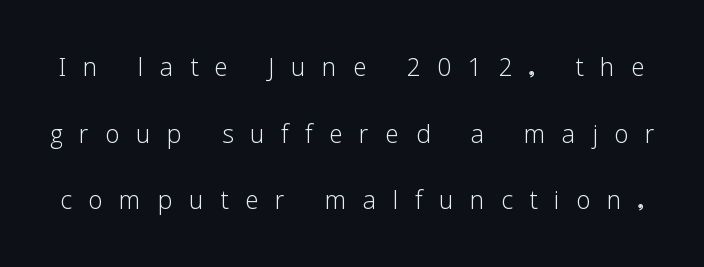
Plain, unruled lines of type. The letters look calm and open, with moderate or lighter stems. Here the designer chose a conventional face with non-uniform glyph widths. The line-height multiplier appears high, well above default. The tracking jumps out immediately: characters are airy and widely separated.
